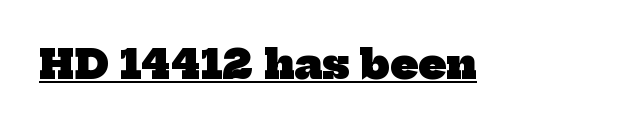
Is this a fixed-width face? No — the glyphs have proportional, varying widths. The horizontal fit of the characters is conventional and even. Look at the bottom of the vertical strokes: they flare into serifs here. Glance below the letters and you will spot a drawn line.
